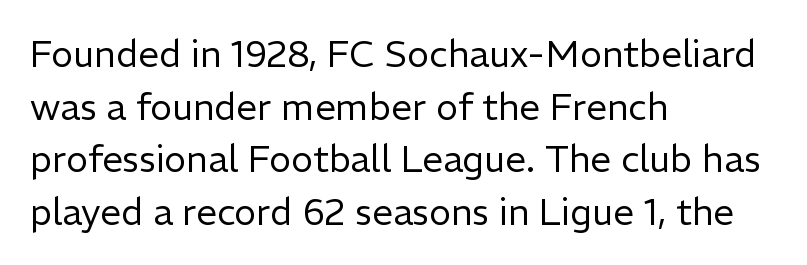
Q: Is the text bold? A: No.
Q: Is the text italic (slanted)? A: No, it is upright.
Q: Is the typeface a serif or a sans-serif typeface? A: Sans-serif.
Q: Is the text underlined? A: No.
Q: How is the paragraph aligned? A: Left-aligned.
Q: Is the spacing between letters normal or unusually wide? A: Normal.
Q: Is the spacing between lines tight, normal or loose? A: Normal.
Q: Width (condensed, normal, or wide)? A: Normal.
Q: Stroke contrast? A: Low.
Q: x-height? A: Medium.
Q: Monospaced? A: No.
